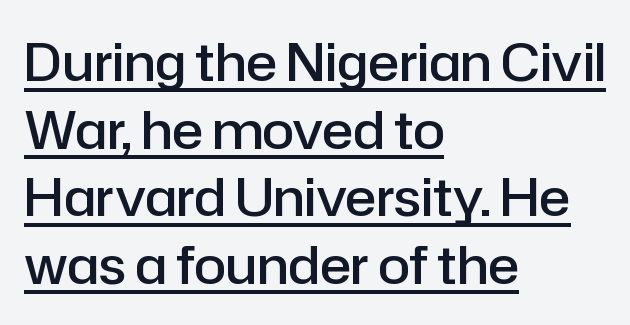
Semibold letterforms, between regular and bold. Students, observe the line beneath the letters — that is underlining. The text block is weighted toward the left margin, trailing off unevenly rightward. Inter-character spacing is left at the font's built-in metrics.
